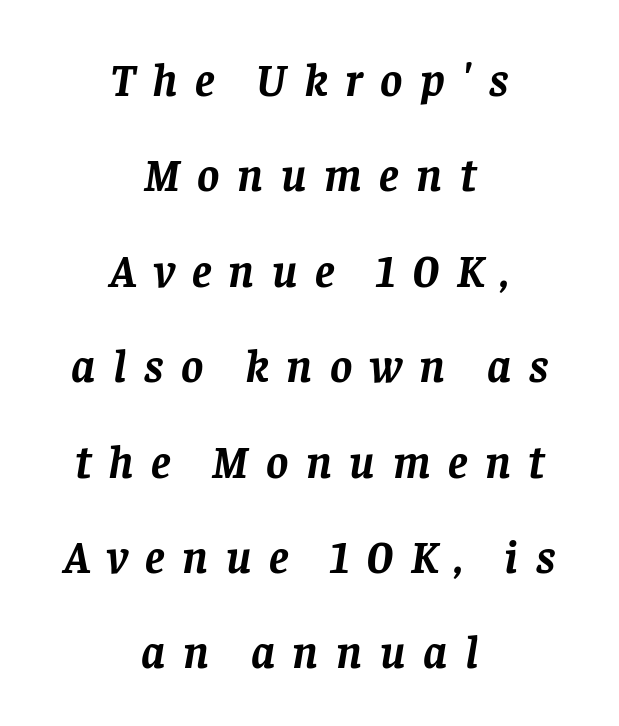
One-word summary of the alignment: center. The string is rendered with underlining switched off. Each letter's strokes conclude with small projecting serifs. The letters are slanted; this is an italic face. Horizontal bands of white between lines are thick stripes.
